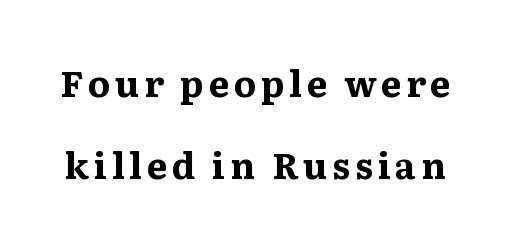
To sum up the face: it has serifs. Glance below the letters and you will spot only blank space. Spacing verdict: proportional, widths tailored to each character. The characters look thick and weighty, a clear bold.
